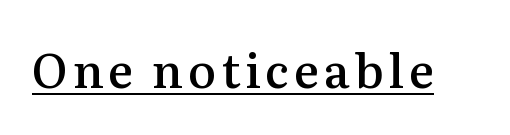
{"serif": "yes", "italic": "no", "bold": "semi", "weight": "semibold", "width": "normal", "stroke_contrast": "medium", "x_height": "medium", "monospaced": "no", "underline": "yes", "glyph_px": 47}
